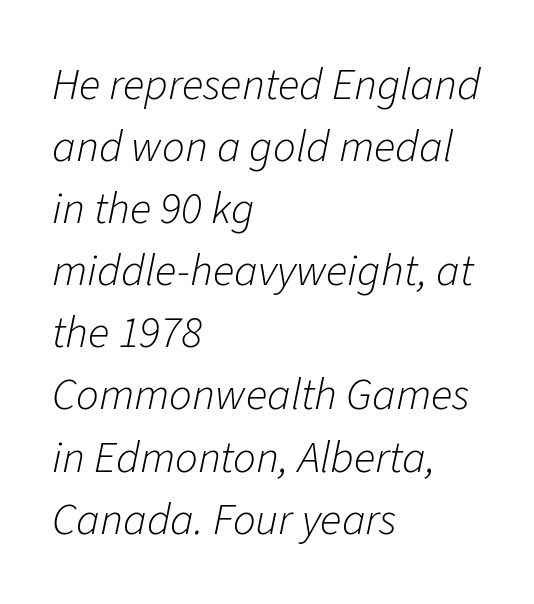
How would I describe the line gaps? Plain and ordinary. This sample has the flowing, uneven cadence of proportional lettering. Bare-footed words on every line. The face used here is rendered with its standard letterfit.
